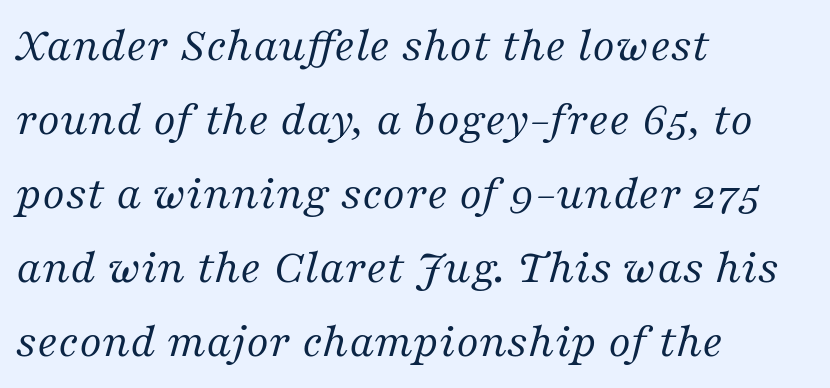
{"serif": "yes", "italic": "yes", "lean": "right", "slant_degrees": 16, "bold": "no", "weight": "regular", "width": "normal", "stroke_contrast": "medium", "x_height": "medium", "monospaced": "no", "underline": "no", "align": "left", "line_spacing": "normal", "line_spacing_ratio": 1.51, "letter_spacing": "normal", "letter_spacing_em": 0.0, "glyph_px": 49}
